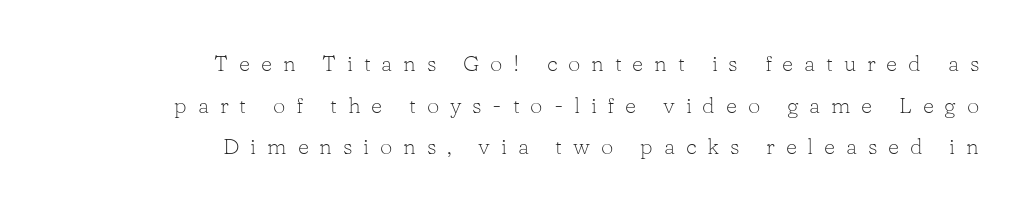
Q: Is the text bold? A: No.
Q: Is the text italic (slanted)? A: No, it is upright.
Q: Is the text underlined? A: No.
Q: How is the paragraph aligned? A: Right-aligned.
Q: Is the spacing between letters normal or unusually wide? A: Unusually wide.
